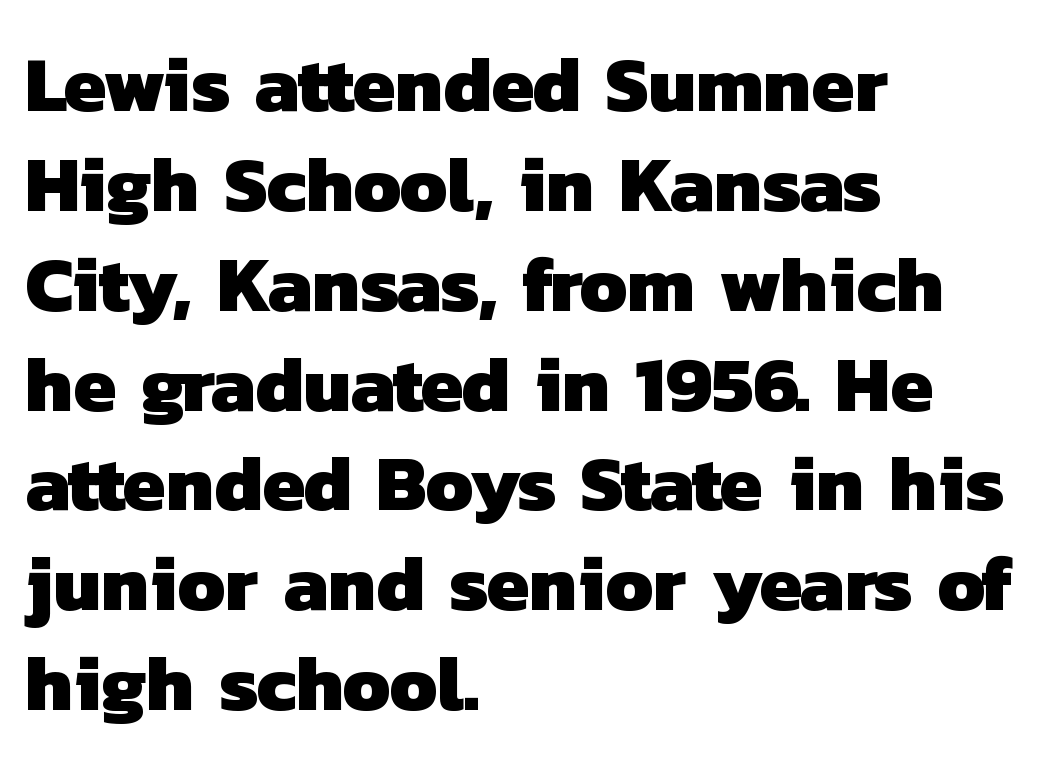
Summary of vertical rhythm: regular, with standard interline spacing. Heavy, bold letterforms. Looks like regular typesetting: each glyph gets only the width it needs. The passage shown is not underscored anywhere. Glyph-to-glyph distance matches everyday printed text.
